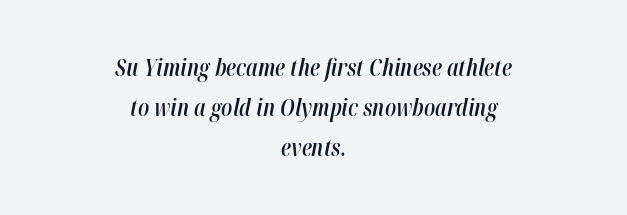
The image shows 23 px text type, italic (leaning right); set centered, line spacing 1.74x, normal letter spacing, not underlined.
